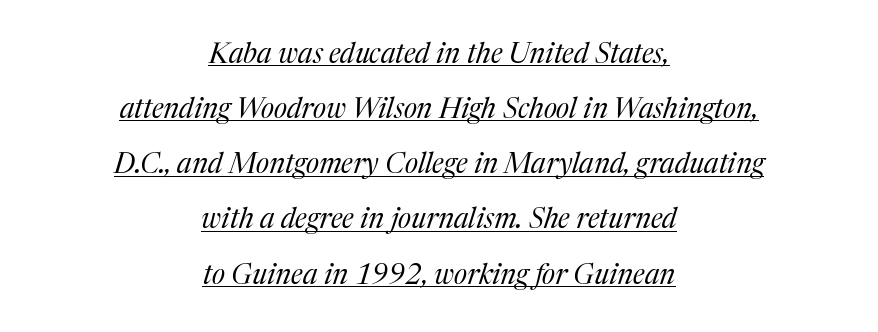
The image shows 28 px regular-weight serif type, italic (leaning right); set centered, loose line spacing (1.97x), normal letter spacing, underlined; medium stroke contrast and a medium x-height.
